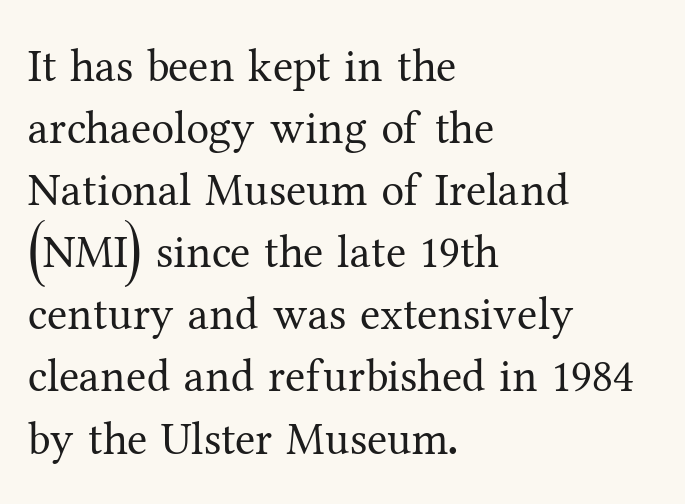
Caption: face not bold, strokes unweighted. Every row of glyphs begins at an identical x-position on the left. Is there any slant? The stems are plumb. Note the varied advance widths — an 'i' is clearly narrower than an 'm'.
